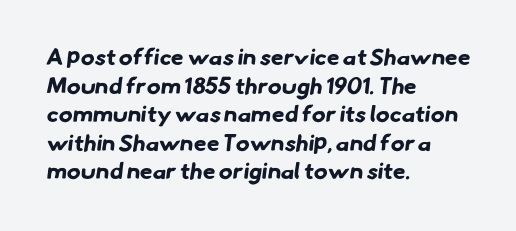
The image shows 23 px bold type; set left-aligned, line spacing 1.24x, normal letter spacing, not underlined.
